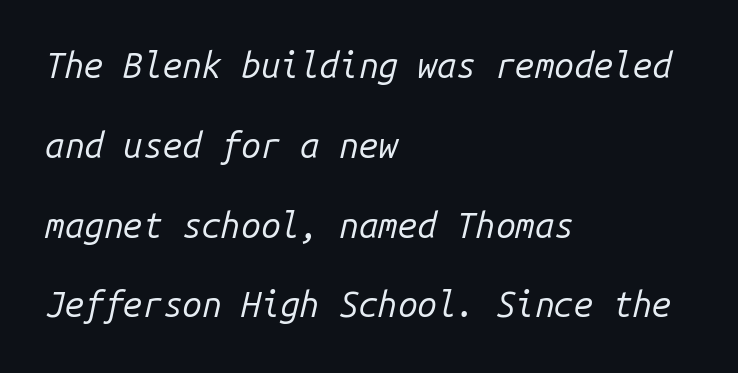
Q: Is the text bold? A: No.
Q: Is the text italic (slanted)? A: Yes, it leans right by about 14 degrees.
Q: Is the text underlined? A: No.
Q: How is the paragraph aligned? A: Left-aligned.
Q: Is the spacing between letters normal or unusually wide? A: Normal.
Q: Is the spacing between lines tight, normal or loose? A: Loose.
Q: Width (condensed, normal, or wide)? A: Normal.
Q: Stroke contrast? A: Low.
Q: x-height? A: Medium.
Q: Monospaced? A: Yes.
